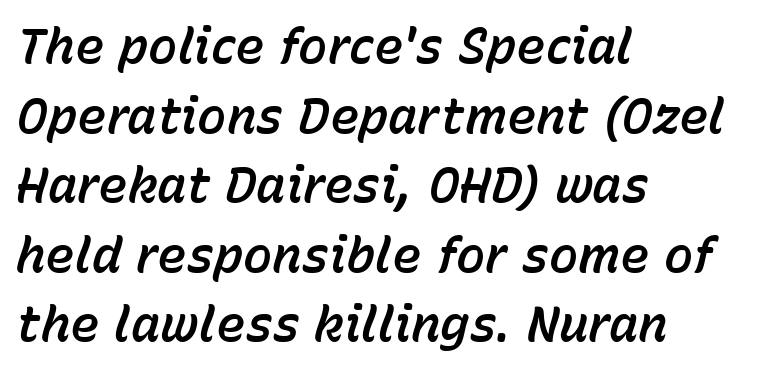
{"italic": "yes", "lean": "right", "slant_degrees": 15, "width": "normal", "stroke_contrast": "low", "x_height": "medium", "monospaced": "no", "underline": "no", "align": "left", "line_spacing": "normal", "line_spacing_ratio": 1.42, "letter_spacing": "normal", "letter_spacing_em": 0.0, "glyph_px": 49}
